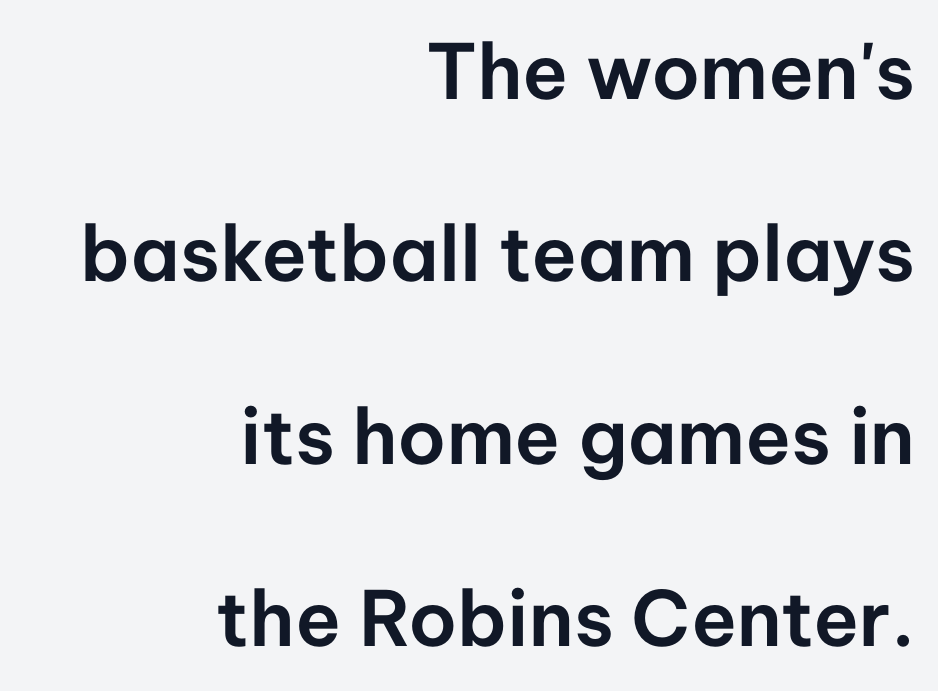
Q: Is the text italic (slanted)? A: No, it is upright.
Q: Is the typeface a serif or a sans-serif typeface? A: Sans-serif.
Q: Is the text underlined? A: No.
Q: How is the paragraph aligned? A: Right-aligned.
Q: Is the spacing between letters normal or unusually wide? A: Normal.
Q: Is the spacing between lines tight, normal or loose? A: Loose.
Q: Width (condensed, normal, or wide)? A: Normal.
Q: Stroke contrast? A: Low.
Q: x-height? A: Medium.
Q: Monospaced? A: No.
